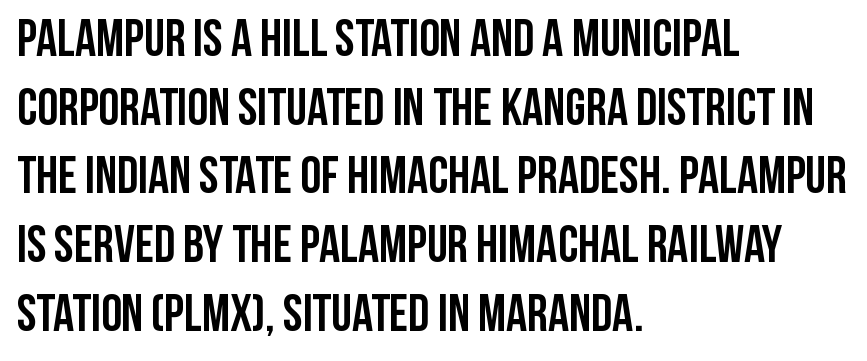
Q: Is the text bold? A: Yes.
Q: Is the text italic (slanted)? A: No, it is upright.
Q: Is the typeface a serif or a sans-serif typeface? A: Sans-serif.
Q: Is the text underlined? A: No.
Q: How is the paragraph aligned? A: Left-aligned.
Q: Is the spacing between letters normal or unusually wide? A: Normal.
Q: Is the spacing between lines tight, normal or loose? A: Normal.
Q: Width (condensed, normal, or wide)? A: Condensed.
Q: Stroke contrast? A: Low.
Q: x-height? A: Large.
Q: Monospaced? A: No.
